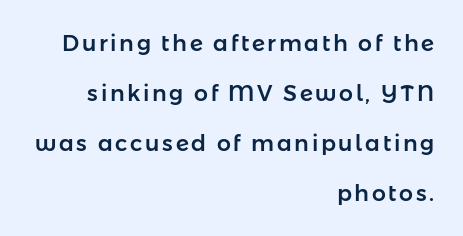
{"italic": "no", "underline": "no", "align": "right", "line_spacing": "loose", "line_spacing_ratio": 2.27, "glyph_px": 22}
